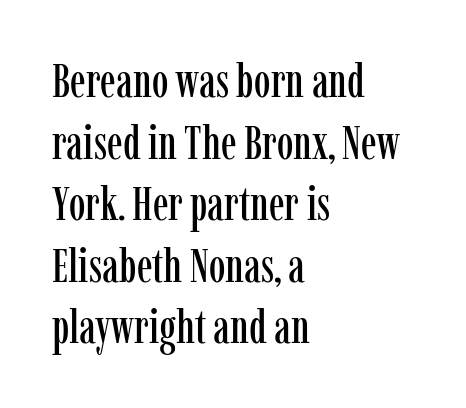
{"serif": "yes", "italic": "no", "width": "condensed", "stroke_contrast": "low", "x_height": "medium", "monospaced": "no", "underline": "no", "align": "left", "line_spacing": "normal", "line_spacing_ratio": 1.31, "letter_spacing": "normal", "letter_spacing_em": 0.0, "glyph_px": 47}
